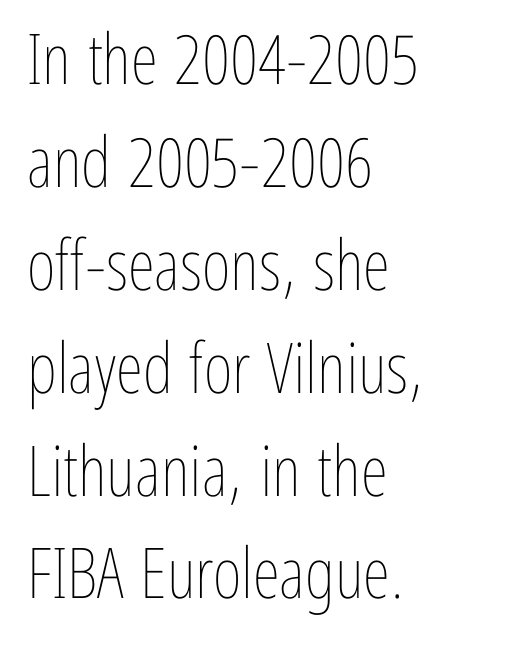
Q: Is the text bold? A: No.
Q: Is the text italic (slanted)? A: No, it is upright.
Q: Is the text underlined? A: No.
Q: How is the paragraph aligned? A: Left-aligned.
Q: Is the spacing between letters normal or unusually wide? A: Normal.
Q: Is the spacing between lines tight, normal or loose? A: Normal.
Q: Width (condensed, normal, or wide)? A: Condensed.
Q: Stroke contrast? A: Low.
Q: x-height? A: Medium.
Q: Monospaced? A: No.
